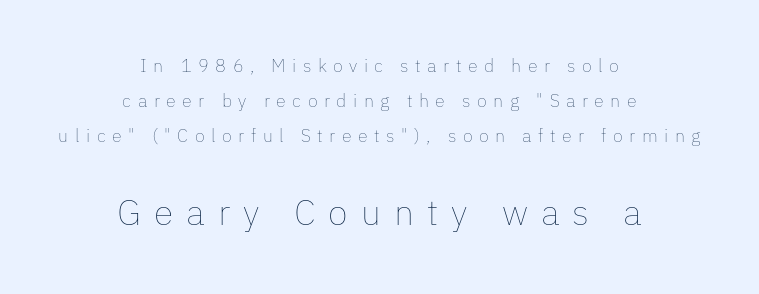
Q: Is the text bold? A: No.
Q: Is the text italic (slanted)? A: No, it is upright.
Q: Is the text underlined? A: No.
Q: How is the paragraph aligned? A: Centered.
Q: Is the spacing between letters normal or unusually wide? A: Unusually wide.
Q: Is the spacing between lines tight, normal or loose? A: Loose.
Q: Which block of text is set in a larger size, the first (top) or the second (bottom)? A: The second (bottom) one.
Q: Width (condensed, normal, or wide)? A: Normal.
Q: Stroke contrast? A: Low.
Q: x-height? A: Medium.
Q: Monospaced? A: No.
